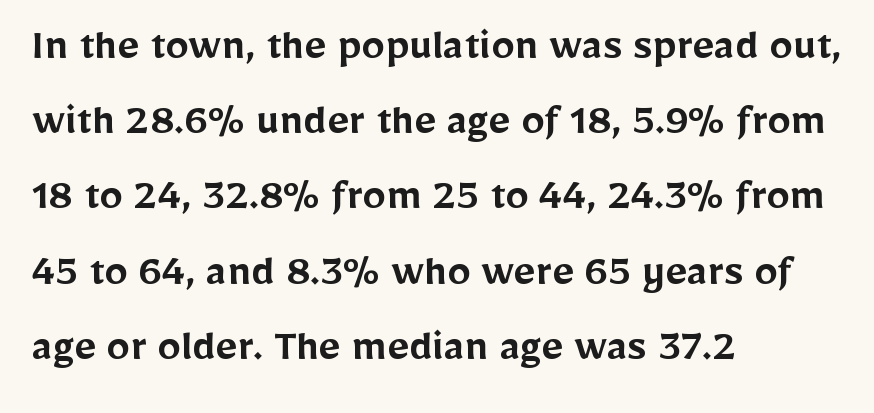
Every letter is mildly thick-stroked: semibold rather than bold. Visually the block forms a straight wall on the left and a jagged coastline on the right. Note the varied advance widths — an 'i' is clearly narrower than an 'm'. Upright lettering throughout. Interline gaps are of average width in this sample.
